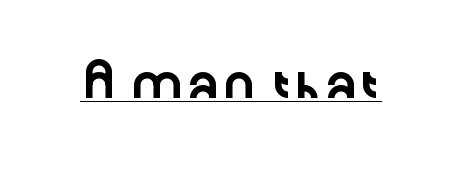
The text was rendered using a sans face with plain stroke endings. There is no visible air inserted between adjacent glyphs. Honestly, the underline is the first thing you notice here. Posture: upright roman.
